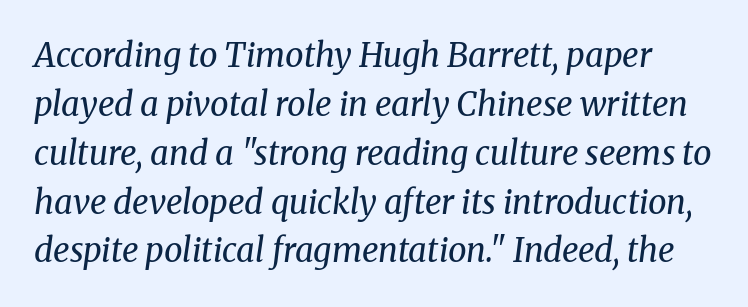
{"serif": "yes", "italic": "yes", "lean": "right", "slant_degrees": 8, "bold": "no", "weight": "regular", "width": "normal", "stroke_contrast": "medium", "x_height": "medium", "monospaced": "no", "underline": "no", "line_spacing": "normal", "line_spacing_ratio": 1.48, "letter_spacing": "normal", "letter_spacing_em": 0.0, "glyph_px": 33}
